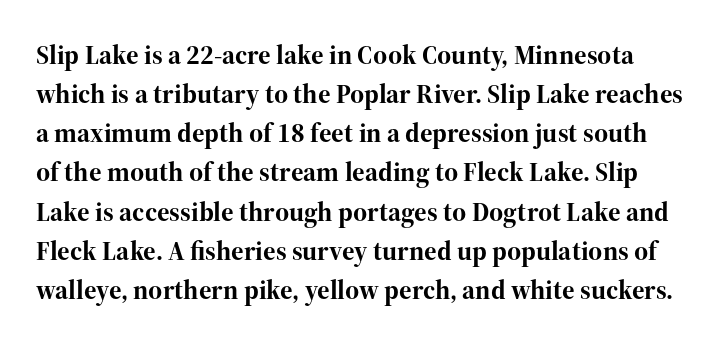
{"italic": "no", "bold": "yes", "underline": "no", "line_spacing": "normal", "line_spacing_ratio": 1.45, "letter_spacing": "normal", "letter_spacing_em": 0.0, "glyph_px": 27}
